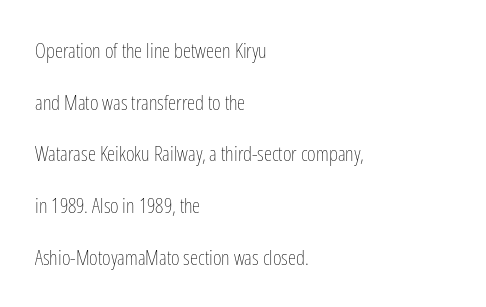
{"italic": "no", "bold": "no", "underline": "no", "align": "left", "line_spacing": "loose", "line_spacing_ratio": 2.46, "letter_spacing": "normal", "letter_spacing_em": 0.0, "glyph_px": 21}
